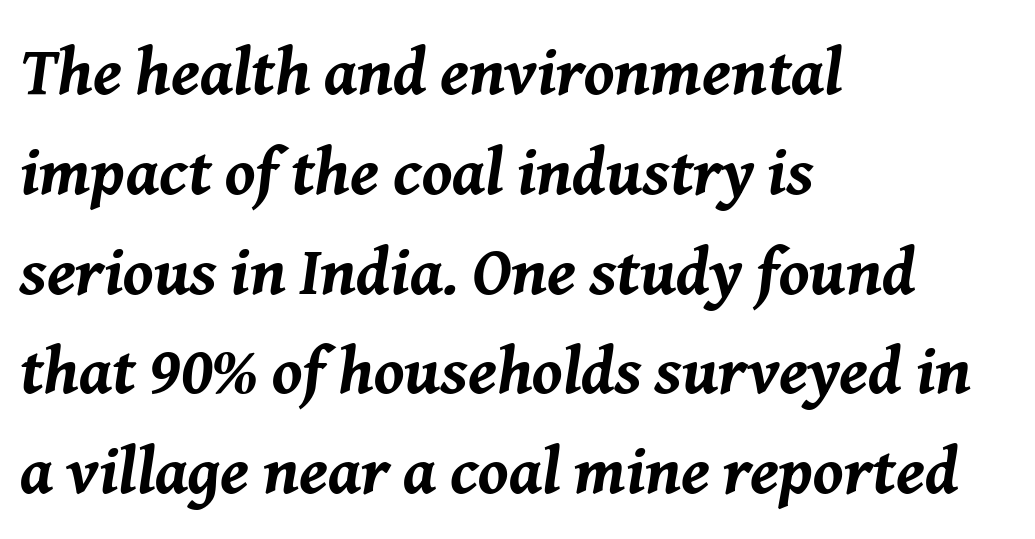
The image shows 67 px bold type, italic (leaning right); set left-aligned, normal line spacing (1.49x), normal letter spacing, not underlined; medium stroke contrast and a medium x-height.
